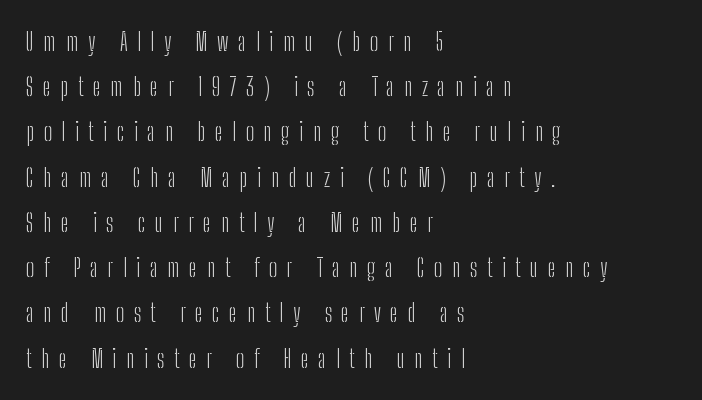
The image shows 25 px text type, upright; set left-aligned, line spacing 1.81x, unusually wide letter spacing (+0.38 em), not underlined.
